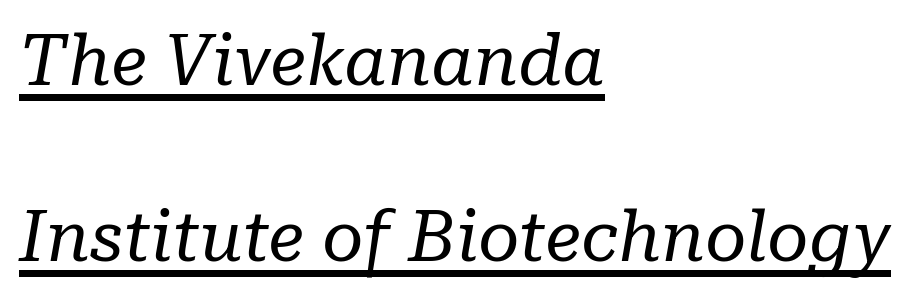
Horizontally, the lines are justified to the leading edge only. Each letter keeps its own natural width here, so spacing adapts to shape. The type family on display is of the serif kind. Notice how the stems are inclined rather than vertical — that's the hallmark of italics.
